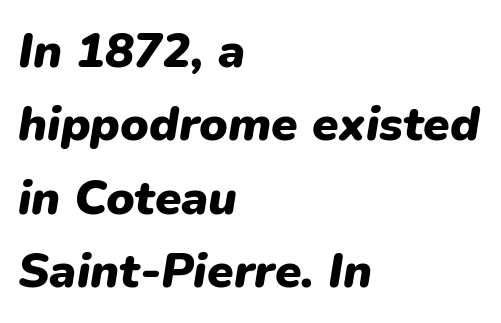
Teacher's note: observe the even left margin — that is flush-left alignment. The words here are not underlined. Every letter is thick-stroked: bold, no question. The letters are slanted; this is an italic face. The block of text has a typical density, with ordinary space between rows.
